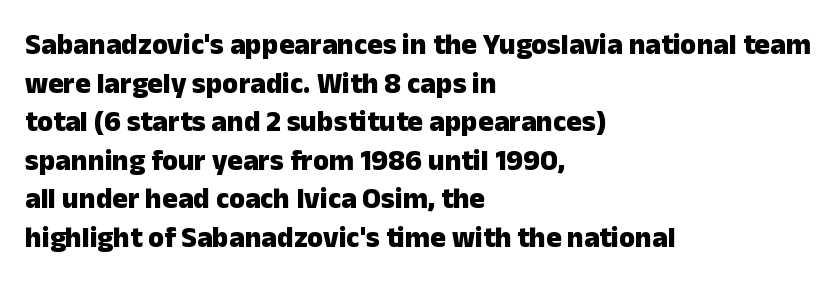
Only glyphs here, with clear space below each row. Between one letter and the next there's only the usual sliver of space. Notice how the stems are strictly vertical — no italics here. Is the block centered? No — it sits flush against the left margin. How heavy is the stroke? Heavy — this is a bold. The line-height multiplier appears to be the usual default.
